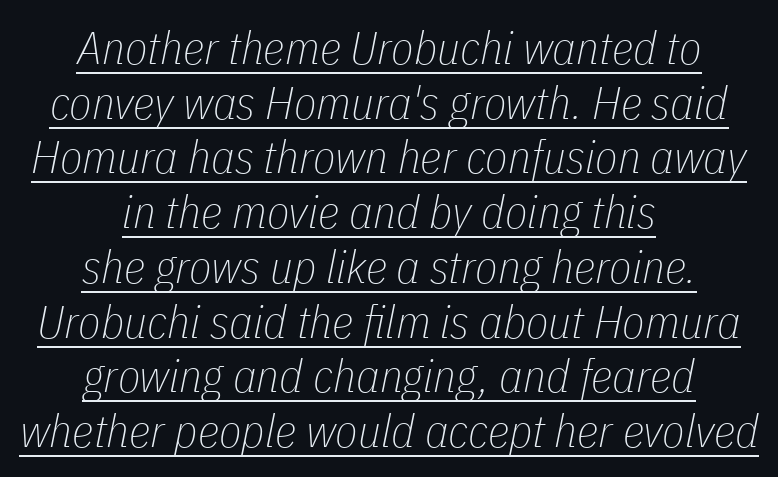
Do the characters align in a grid? No, the font is proportional. Every character sits at an angle, as italics do. Neither beginnings nor endings align; midpoints do. Is the letter spacing exaggerated? No — it looks like the ordinary default.
